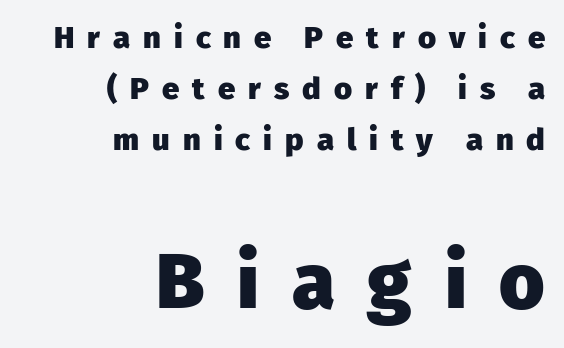
The image shows 78 px heavy sans-serif type, upright; set right-aligned, normal line spacing (1.65x), unusually wide letter spacing (+0.42 em), not underlined; the second (bottom) block is 2.52x larger; low stroke contrast and a medium x-height.
